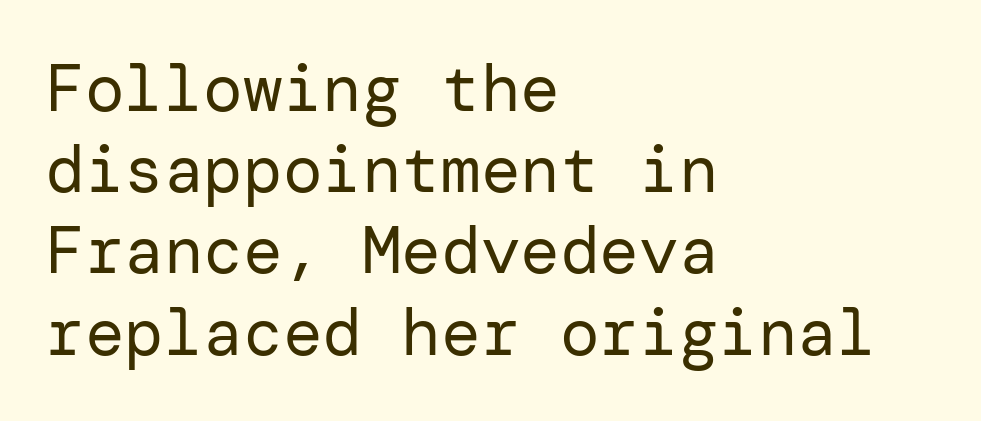
The glyphs are unaccompanied by any horizontal stroke below them. Letterform terminals end flat and unadorned throughout the passage. Nothing heavy about these letters — not bold at all. The letters stand upright; this is a roman face. Notice how the passage keeps a crisp vertical edge on the left only.
